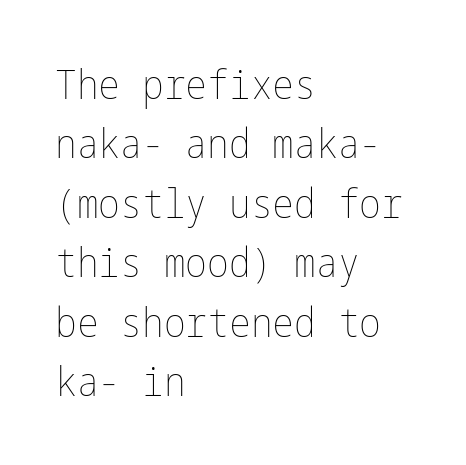
Q: Is the text bold? A: No.
Q: Is the text italic (slanted)? A: No, it is upright.
Q: Is the text underlined? A: No.
Q: How is the paragraph aligned? A: Left-aligned.
Q: Is the spacing between letters normal or unusually wide? A: Normal.
Q: Is the spacing between lines tight, normal or loose? A: Normal.
Q: Width (condensed, normal, or wide)? A: Condensed.
Q: Stroke contrast? A: Low.
Q: x-height? A: Medium.
